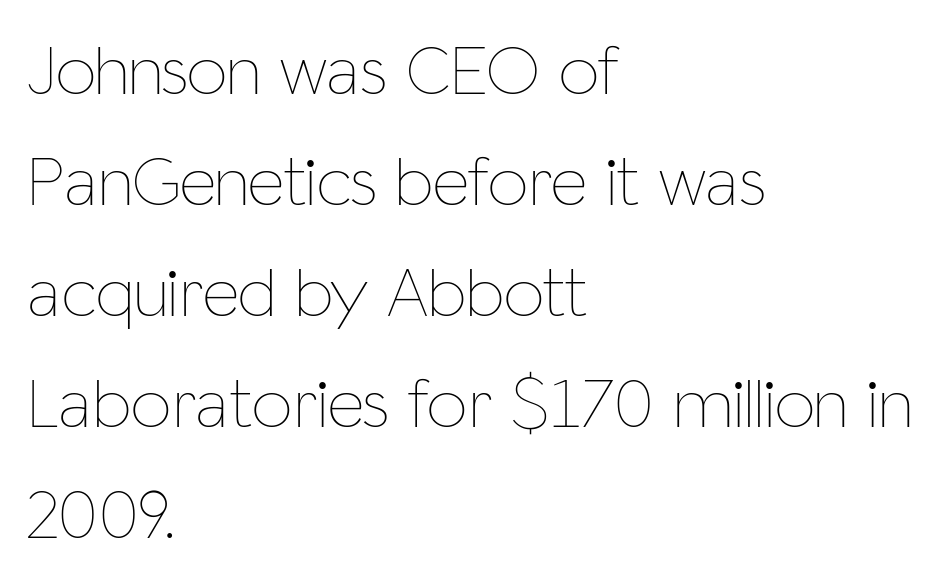
{"italic": "no", "bold": "no", "weight": "thin", "width": "condensed", "stroke_contrast": "low", "x_height": "medium", "monospaced": "no", "underline": "no", "align": "left", "line_spacing": "normal", "line_spacing_ratio": 1.54, "letter_spacing": "normal", "letter_spacing_em": 0.0, "glyph_px": 72}
